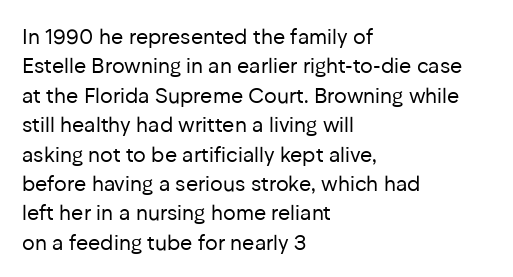
{"italic": "no", "bold": "no", "underline": "no", "align": "left", "line_spacing": "normal", "line_spacing_ratio": 1.4, "letter_spacing": "normal", "letter_spacing_em": 0.0, "glyph_px": 21}
